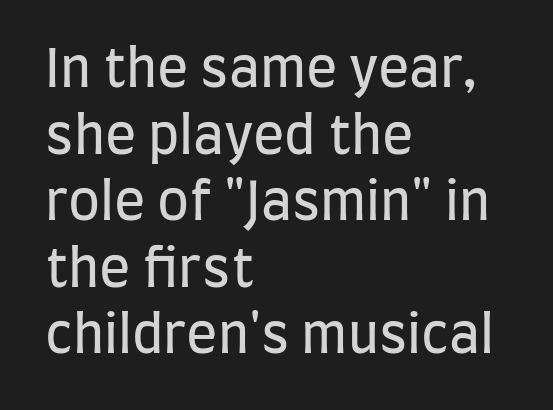
The image shows 52 px regular-weight, condensed sans-serif type, upright; set left-aligned, normal line spacing (1.28x), normal letter spacing, not underlined; low stroke contrast and a large x-height.
